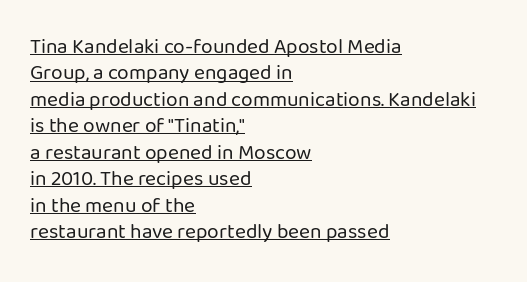
{"italic": "no", "bold": "no", "underline": "yes", "align": "left", "line_spacing": "normal", "line_spacing_ratio": 1.26, "letter_spacing": "normal", "letter_spacing_em": 0.0, "glyph_px": 21}
